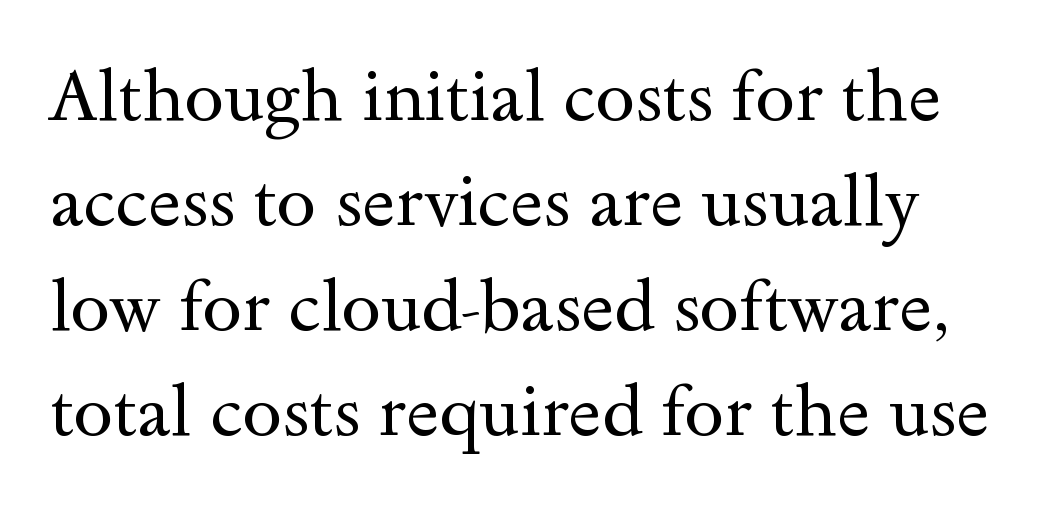
Q: Is the text bold? A: No.
Q: Is the text italic (slanted)? A: No, it is upright.
Q: Is the typeface a serif or a sans-serif typeface? A: Serif.
Q: Is the text underlined? A: No.
Q: Is the spacing between letters normal or unusually wide? A: Normal.
Q: Is the spacing between lines tight, normal or loose? A: Normal.
Q: Width (condensed, normal, or wide)? A: Wide.
Q: x-height? A: Small.
Q: Monospaced? A: No.
